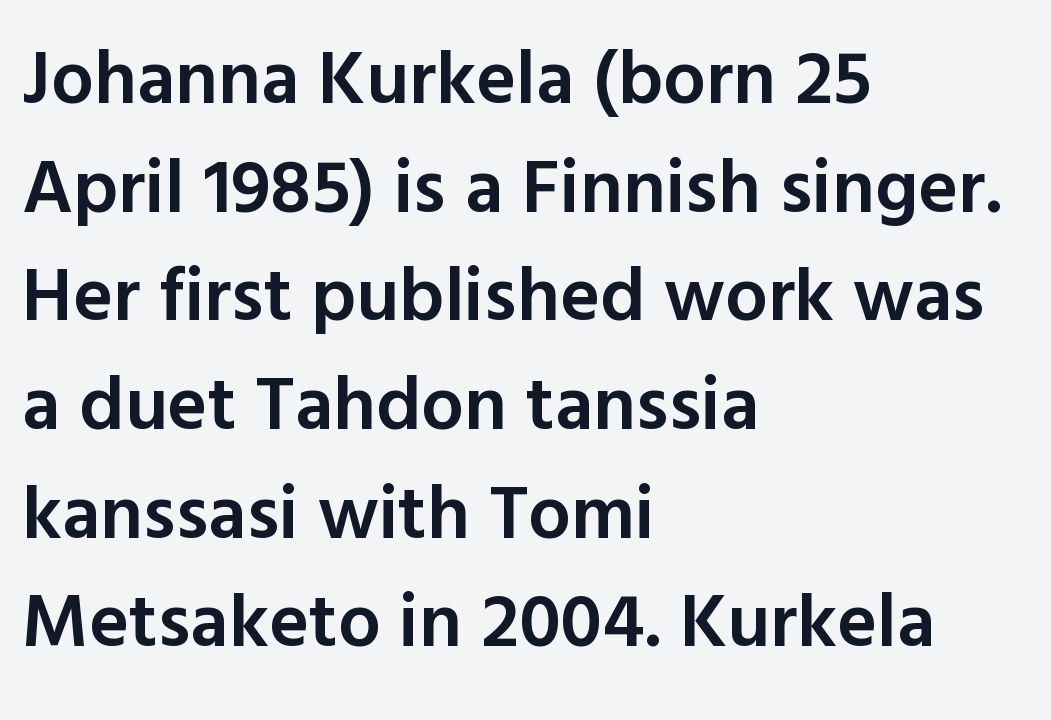
{"serif": "no", "italic": "no", "bold": "semi", "weight": "semibold", "width": "normal", "x_height": "medium", "monospaced": "no", "underline": "no", "align": "left", "line_spacing": "normal", "line_spacing_ratio": 1.43, "letter_spacing": "normal", "letter_spacing_em": 0.0, "glyph_px": 76}
